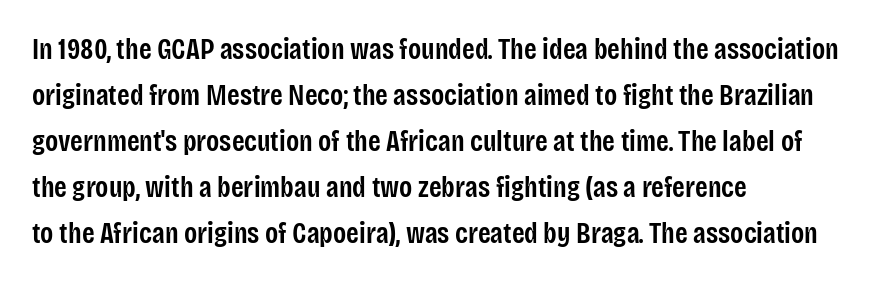
{"serif": "no", "italic": "no", "bold": "semi", "weight": "semibold", "width": "condensed", "stroke_contrast": "low", "x_height": "large", "monospaced": "no", "underline": "no", "align": "left", "line_spacing": "normal", "line_spacing_ratio": 1.59, "letter_spacing": "normal", "letter_spacing_em": 0.0, "glyph_px": 29}
